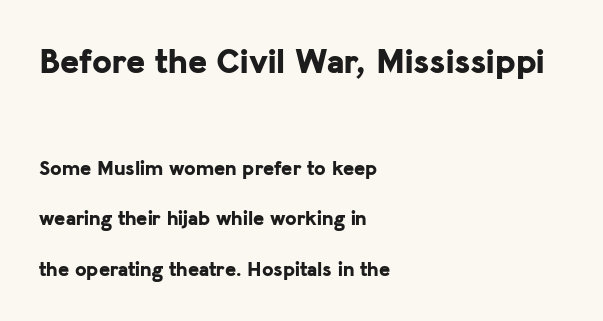
The first block has been scaled up relative to the second. Whoever set this chose breathing room over compactness in the vertical rhythm. Strokes here are thick enough to call this a true bold. The letters stand upright; this is a roman face. Horizontally, the lines are justified to the leading edge only. The face used here is a sans, in the tradition of grotesques and geometrics.
